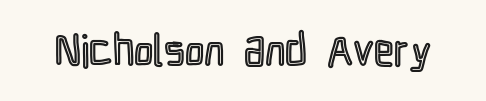
{"italic": "no", "width": "condensed", "x_height": "medium", "monospaced": "no", "underline": "no", "letter_spacing": "normal", "letter_spacing_em": 0.0, "glyph_px": 44}
